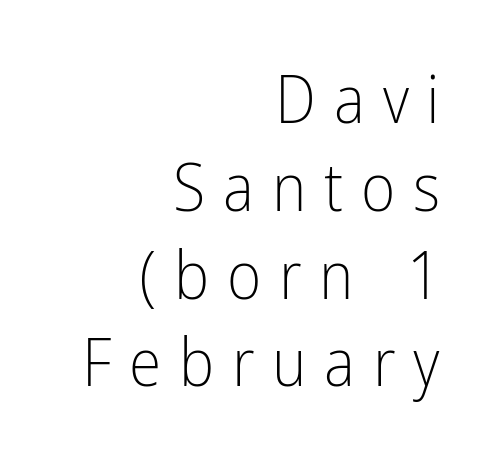
{"serif": "no", "italic": "no", "bold": "no", "weight": "light", "width": "condensed", "stroke_contrast": "low", "x_height": "medium", "monospaced": "no", "underline": "no", "align": "right", "line_spacing": "normal", "line_spacing_ratio": 1.33, "letter_spacing": "wide", "letter_spacing_em": 0.27, "glyph_px": 66}
